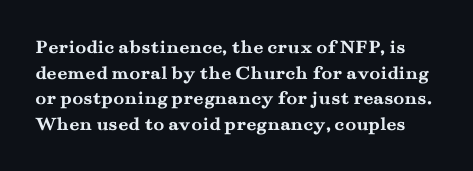
Bare-footed words on every line. Style check: upright. Summary of weight: heavy, a full bold. Tracking value appears to be zero — textbook default spacing. Baseline-to-baseline distance is the conventional proportion of letter height.
